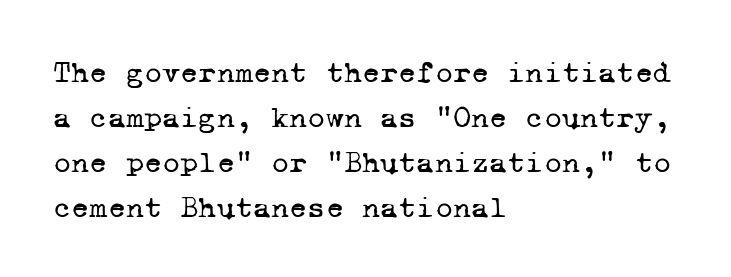
Q: Is the text bold? A: No.
Q: Is the typeface a serif or a sans-serif typeface? A: Serif.
Q: Is the text underlined? A: No.
Q: How is the paragraph aligned? A: Left-aligned.
Q: Is the spacing between letters normal or unusually wide? A: Normal.
Q: Is the spacing between lines tight, normal or loose? A: Normal.
Q: Width (condensed, normal, or wide)? A: Normal.
Q: Stroke contrast? A: Low.
Q: x-height? A: Medium.
Q: Monospaced? A: Yes.
